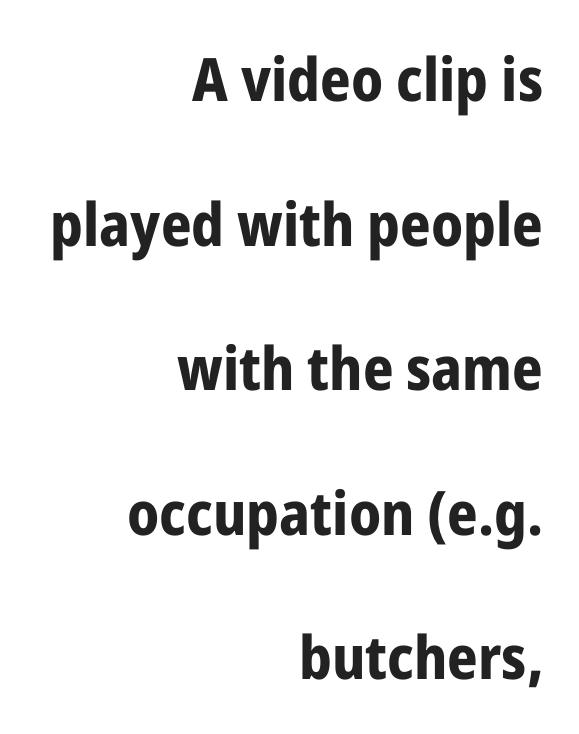
Do the characters align in a grid? No, the font is proportional. This sample trades compactness for vertical openness between lines. The letters carry no serifs — their stems end cleanly without finishing strokes. Has an underline been added? It has not.
